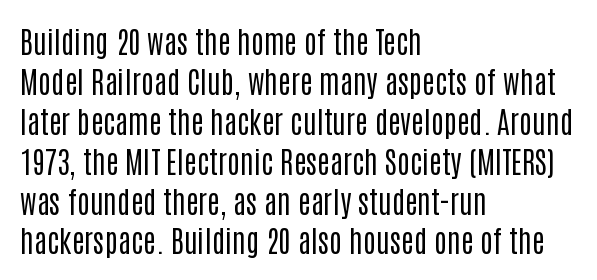
{"serif": "no", "italic": "no", "bold": "no", "weight": "regular", "width": "condensed", "stroke_contrast": "low", "x_height": "large", "monospaced": "no", "underline": "no", "align": "left", "line_spacing": "normal", "line_spacing_ratio": 1.33, "letter_spacing": "normal", "letter_spacing_em": 0.0, "glyph_px": 30}
